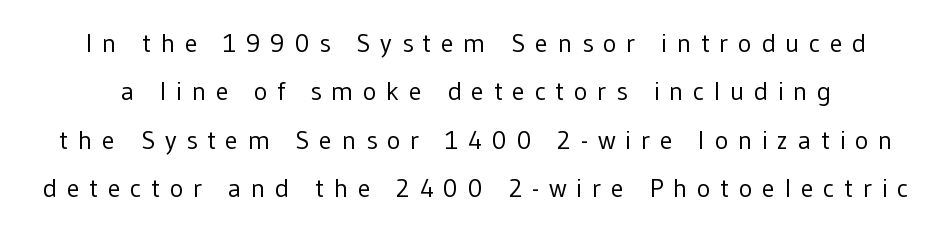
Nothing heavy about these letters — not bold at all. Each word looks stretched out because of the extra space between its letters. Ascenders rise straight up at ninety degrees. The words here are not underlined.
